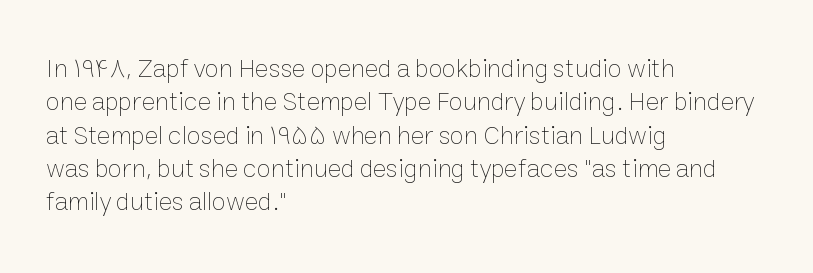
Compared with typical paragraphs, the rows here are spaced about the same. The letters stand straight up with perfectly vertical stems. Short and long lines alike share a common starting point at left. Is the stroke heavy? The answer is a plain regular-or-lighter. In terms of letterspacing, this is plain default setting. Just letters on the line, the space beneath them empty.
